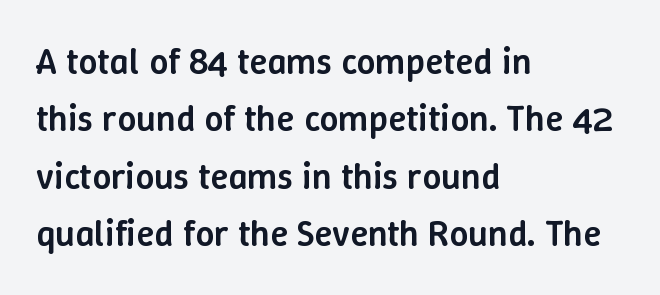
Q: Is the text bold? A: Semi-bold.
Q: Is the text italic (slanted)? A: No, it is upright.
Q: Is the text underlined? A: No.
Q: How is the paragraph aligned? A: Left-aligned.
Q: Is the spacing between letters normal or unusually wide? A: Normal.
Q: Is the spacing between lines tight, normal or loose? A: Normal.
Q: Width (condensed, normal, or wide)? A: Normal.
Q: Stroke contrast? A: Low.
Q: x-height? A: Medium.
Q: Monospaced? A: No.
